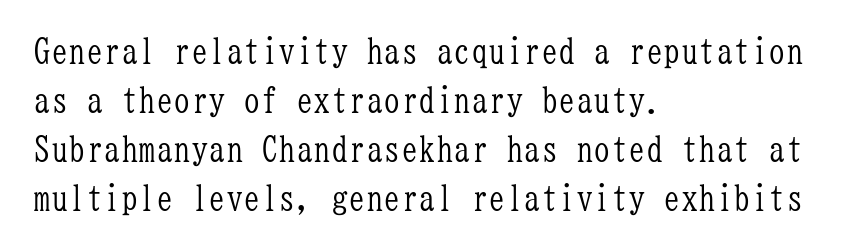
{"serif": "yes", "italic": "no", "bold": "no", "weight": "light", "width": "condensed", "stroke_contrast": "low", "x_height": "medium", "monospaced": "yes", "underline": "no", "align": "left", "line_spacing": "normal", "line_spacing_ratio": 1.4, "letter_spacing": "normal", "letter_spacing_em": 0.0, "glyph_px": 35}
